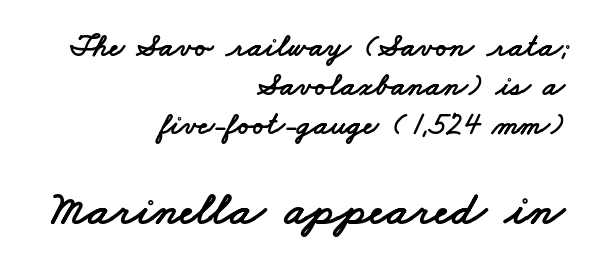
A typesetter would call this zero additional tracking. The passage shown is typed in a proportional face where columns would drift. The second block has been scaled up relative to the first. Unlike a traditional serif, this face leaves its strokes unadorned. Visually the block forms a straight wall on the right and a jagged coastline on the left.
